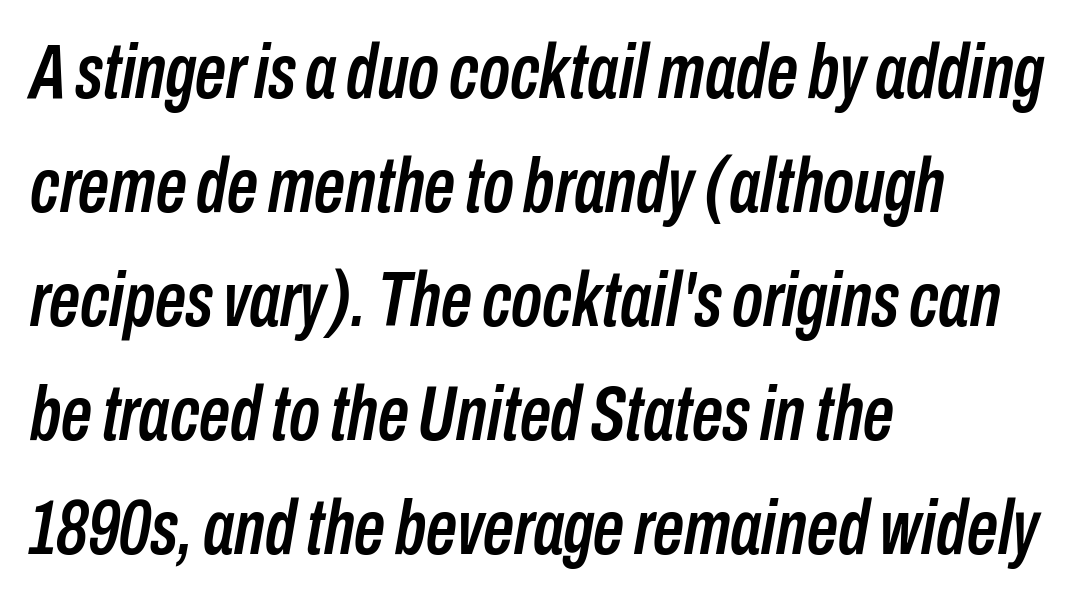
The image shows 77 px condensed type, italic (leaning right); set left-aligned, normal line spacing (1.48x), normal letter spacing, not underlined; low stroke contrast and a medium x-height.
